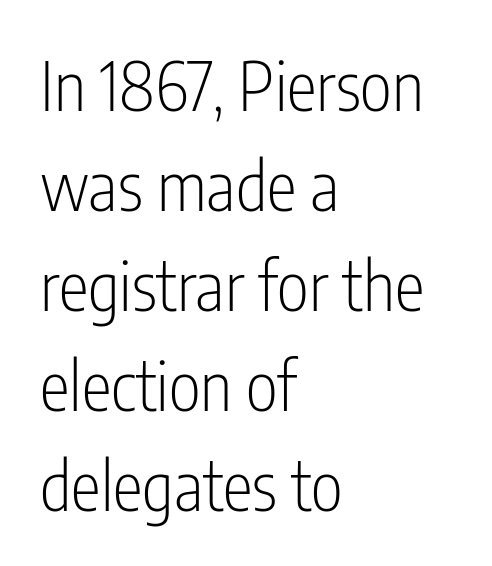
The image shows 68 px light, condensed sans-serif type, upright; set left-aligned, normal line spacing (1.47x), normal letter spacing, not underlined; low stroke contrast and a medium x-height.
